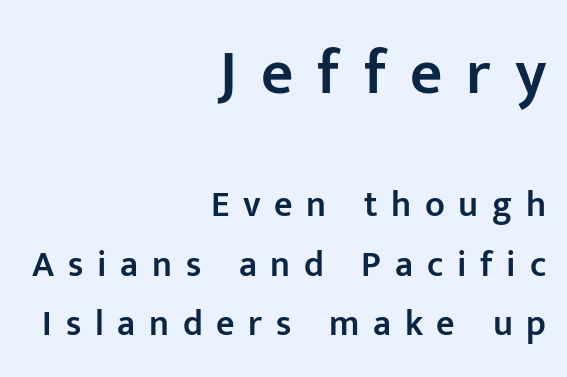
{"serif": "no", "italic": "no", "bold": "semi", "weight": "semibold", "width": "normal", "stroke_contrast": "low", "x_height": "medium", "monospaced": "no", "underline": "no", "align": "right", "line_spacing": "normal", "line_spacing_ratio": 1.65, "letter_spacing": "wide", "letter_spacing_em": 0.38, "larger_block": "first", "size_ratio": 1.75, "glyph_px": 63}
